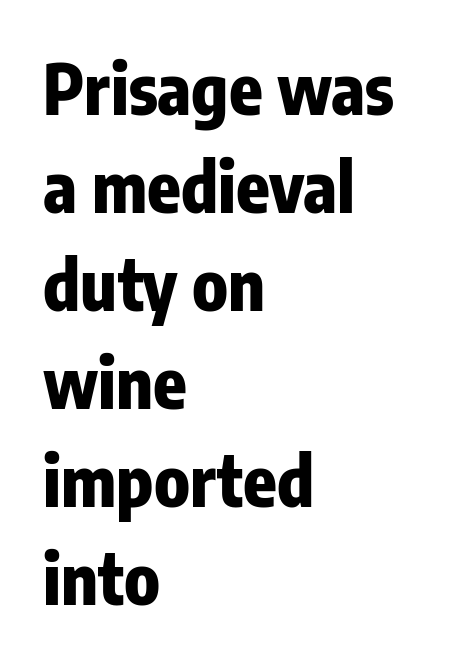
This sample is left-justified, so line endings fall wherever the words run out. The passage shown is not underscored anywhere. Upright lettering throughout. The rendering keeps characters at their native spacing.
